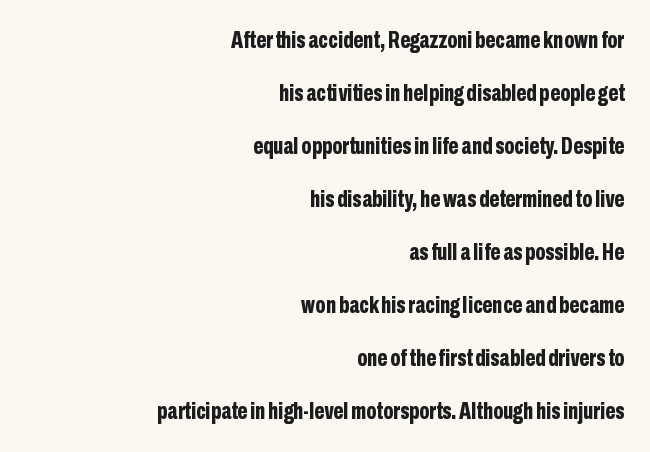
{"italic": "no", "bold": "yes", "underline": "no", "align": "right", "line_spacing": "loose", "line_spacing_ratio": 2.21, "letter_spacing": "normal", "letter_spacing_em": 0.0, "glyph_px": 24}
